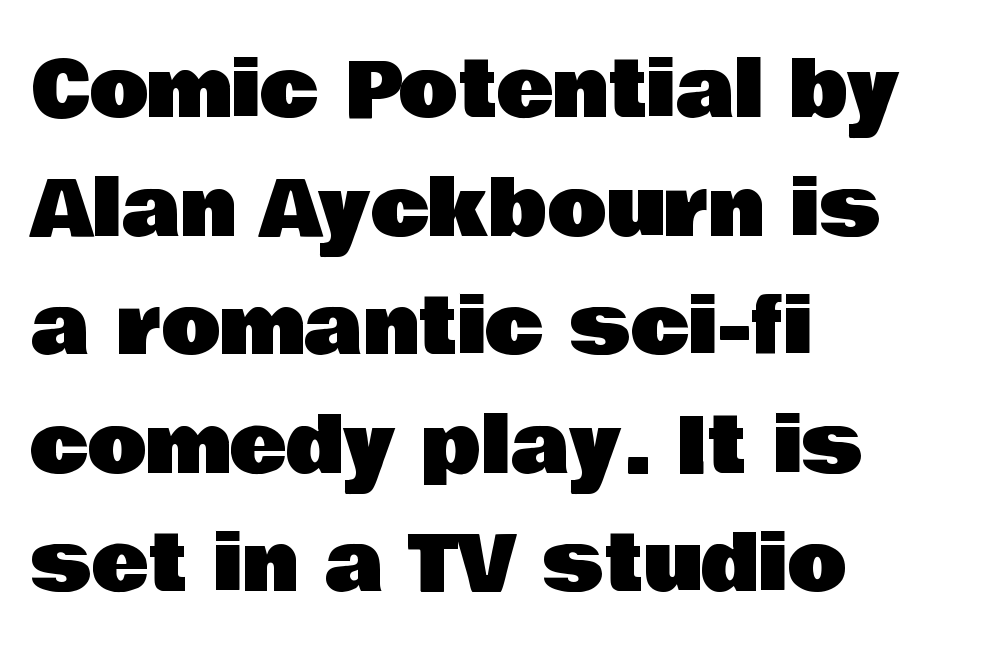
{"serif": "no", "italic": "no", "width": "normal", "stroke_contrast": "low", "x_height": "large", "monospaced": "no", "underline": "no", "align": "left", "line_spacing": "normal", "line_spacing_ratio": 1.54, "letter_spacing": "normal", "letter_spacing_em": 0.0, "glyph_px": 77}
